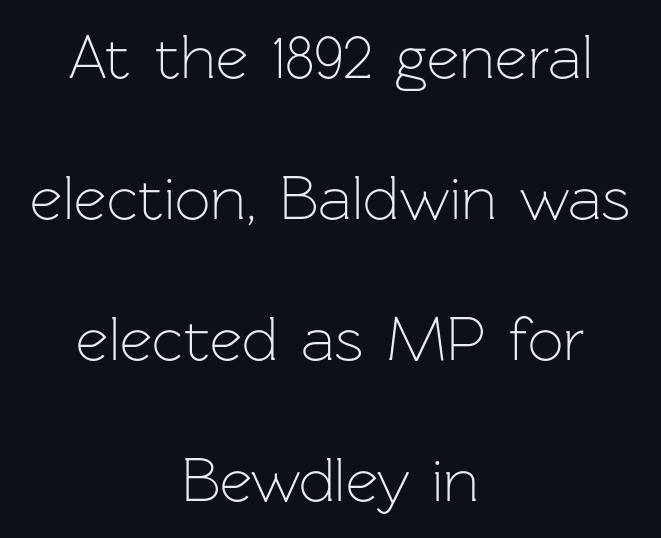
The image shows 63 px light sans-serif type, upright; set centered, loose line spacing (2.24x), normal letter spacing, not underlined; low stroke contrast and a medium x-height.
